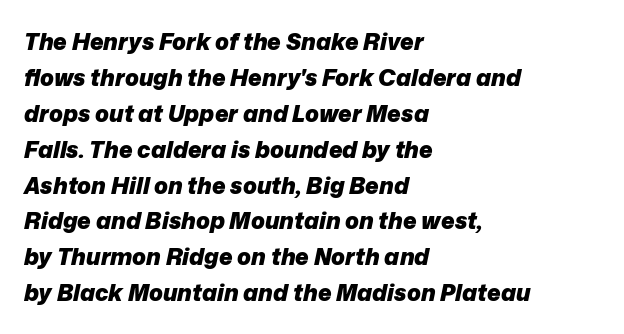
Compared with a centered layout, this one pins lines to the left instead. Tracking value appears to be zero — textbook default spacing. Quick note: italic. I'd describe the lettering as bold — thick and assertive.
